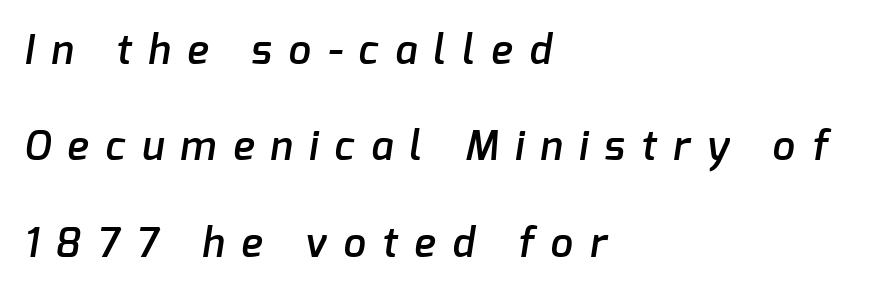
Is this a fixed-width face? No — the glyphs have proportional, varying widths. Nobody drew a line under any word here. On the weight axis this lands at semibold, roughly 600. The type family on display is of the sans-serif kind. Display-style spreading of the glyphs; the letterfit is very open.
